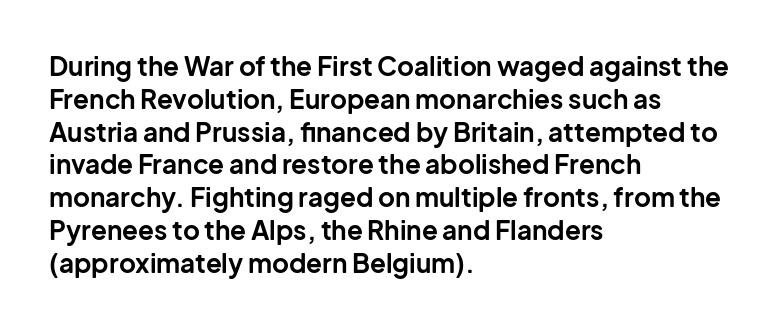
Q: Is the text bold? A: Yes.
Q: Is the text italic (slanted)? A: No, it is upright.
Q: Is the text underlined? A: No.
Q: How is the paragraph aligned? A: Left-aligned.
Q: Is the spacing between letters normal or unusually wide? A: Normal.
Q: Is the spacing between lines tight, normal or loose? A: Normal.
